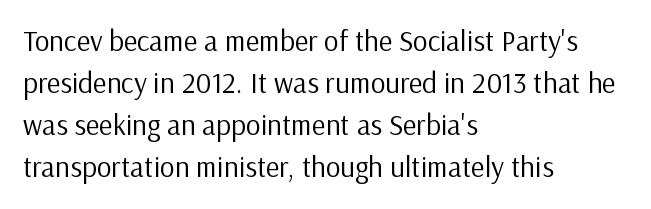
Q: Is the text bold? A: No.
Q: Is the text italic (slanted)? A: No, it is upright.
Q: Is the typeface a serif or a sans-serif typeface? A: Sans-serif.
Q: Is the text underlined? A: No.
Q: How is the paragraph aligned? A: Left-aligned.
Q: Is the spacing between letters normal or unusually wide? A: Normal.
Q: Is the spacing between lines tight, normal or loose? A: Normal.
Q: Width (condensed, normal, or wide)? A: Normal.
Q: Stroke contrast? A: Low.
Q: x-height? A: Medium.
Q: Monospaced? A: No.
